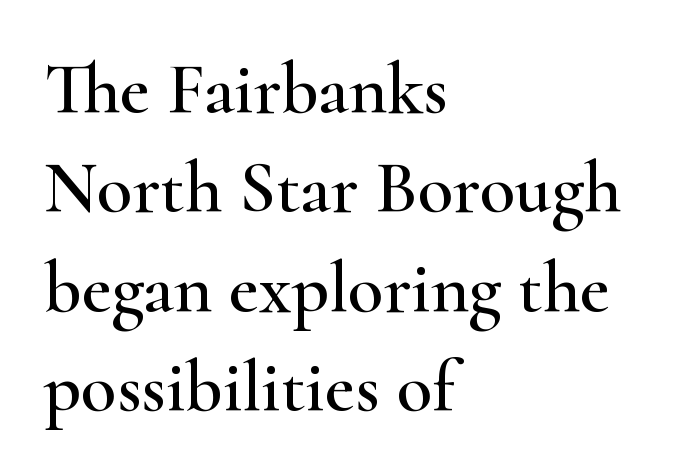
Q: Is the text italic (slanted)? A: No, it is upright.
Q: Is the typeface a serif or a sans-serif typeface? A: Serif.
Q: Is the text underlined? A: No.
Q: How is the paragraph aligned? A: Left-aligned.
Q: Is the spacing between letters normal or unusually wide? A: Normal.
Q: Is the spacing between lines tight, normal or loose? A: Normal.
Q: Width (condensed, normal, or wide)? A: Wide.
Q: Stroke contrast? A: High.
Q: x-height? A: Small.
Q: Monospaced? A: No.
